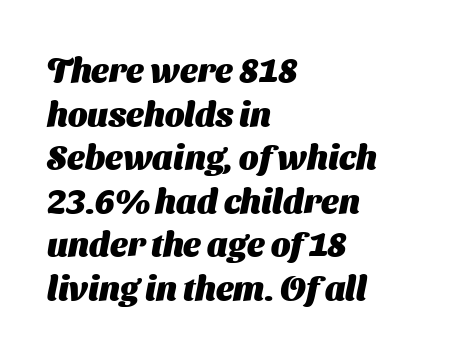
{"serif": "no", "bold": "yes", "weight": "heavy", "width": "normal", "stroke_contrast": "medium", "x_height": "medium", "monospaced": "no", "underline": "no", "align": "left", "line_spacing": "normal", "line_spacing_ratio": 1.28, "letter_spacing": "normal", "letter_spacing_em": 0.0, "glyph_px": 34}
